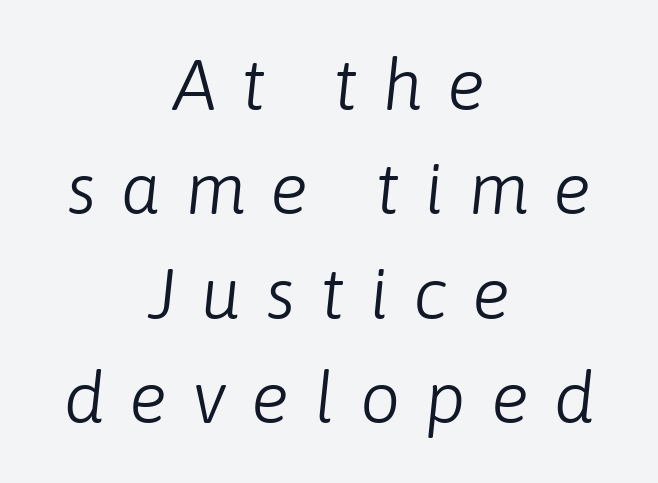
Q: Is the text bold? A: No.
Q: Is the text italic (slanted)? A: Yes, it leans right by about 6 degrees.
Q: Is the text underlined? A: No.
Q: How is the paragraph aligned? A: Centered.
Q: Is the spacing between letters normal or unusually wide? A: Unusually wide.
Q: Is the spacing between lines tight, normal or loose? A: Normal.
Q: Width (condensed, normal, or wide)? A: Normal.
Q: Stroke contrast? A: Low.
Q: x-height? A: Medium.
Q: Monospaced? A: No.
